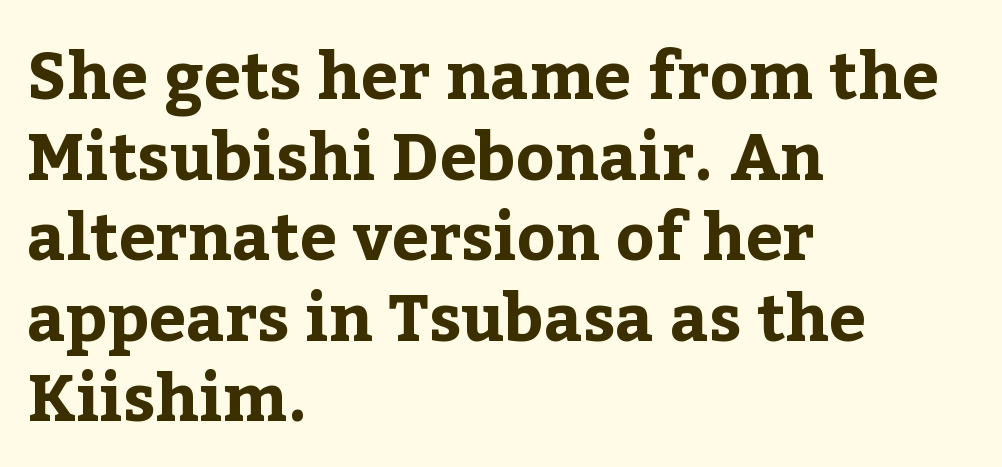
{"serif": "yes", "italic": "no", "bold": "yes", "weight": "bold", "width": "normal", "stroke_contrast": "low", "x_height": "medium", "monospaced": "no", "underline": "no", "align": "left", "line_spacing_ratio": 1.22, "letter_spacing": "normal", "letter_spacing_em": 0.0, "glyph_px": 66}
